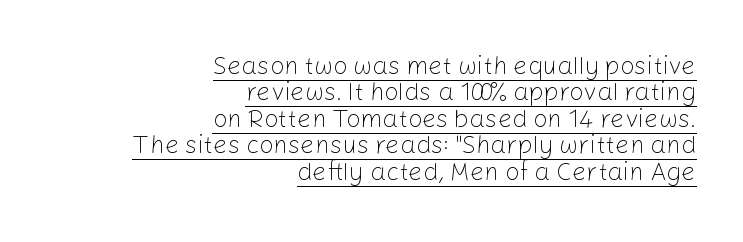
Vertically, the passage feels compressed, each row crowding the next. Vertical stems look standard width or narrower in stroke. The rendering keeps characters at their native spacing. A typesetter would mark this as roman, not italic. Beneath each row of characters lies a ruled line. The ragged edge is on the left, which tells us the setting is flush right.
